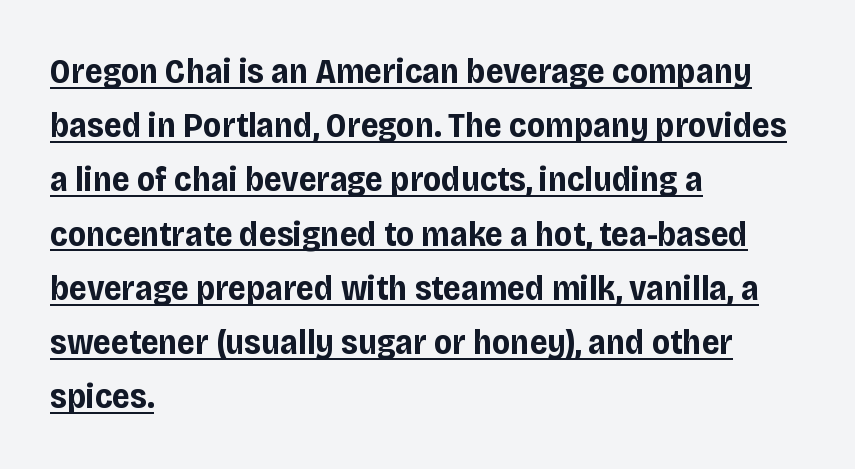
Q: Is the text bold? A: Yes.
Q: Is the text italic (slanted)? A: No, it is upright.
Q: Is the typeface a serif or a sans-serif typeface? A: Sans-serif.
Q: Is the text underlined? A: Yes.
Q: How is the paragraph aligned? A: Left-aligned.
Q: Is the spacing between letters normal or unusually wide? A: Normal.
Q: Is the spacing between lines tight, normal or loose? A: Normal.
Q: Width (condensed, normal, or wide)? A: Normal.
Q: Stroke contrast? A: Low.
Q: x-height? A: Large.
Q: Monospaced? A: No.
